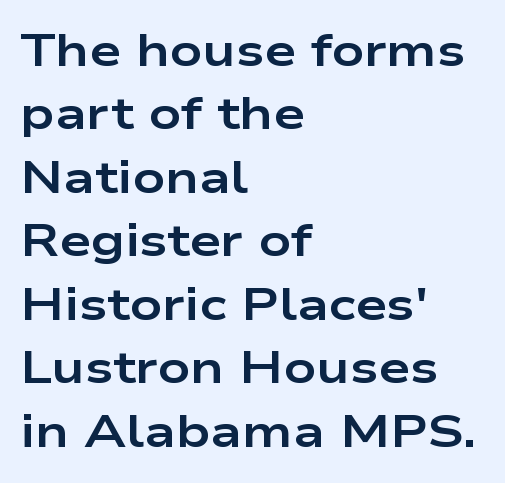
The image shows 45 px bold, wide sans-serif type, upright; set left-aligned, normal line spacing (1.41x), normal letter spacing, not underlined; low stroke contrast and a medium x-height.
